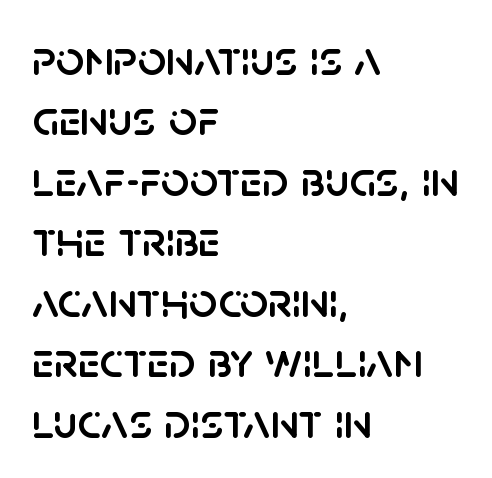
Unlike a traditional serif, this face leaves its strokes unadorned. The passage is arranged the way most books set body copy — flush left. The specimen reads as upright at a glance. Underline: absent. This sample uses plain, unmodified letter spacing. Spacing verdict: proportional, widths tailored to each character.
